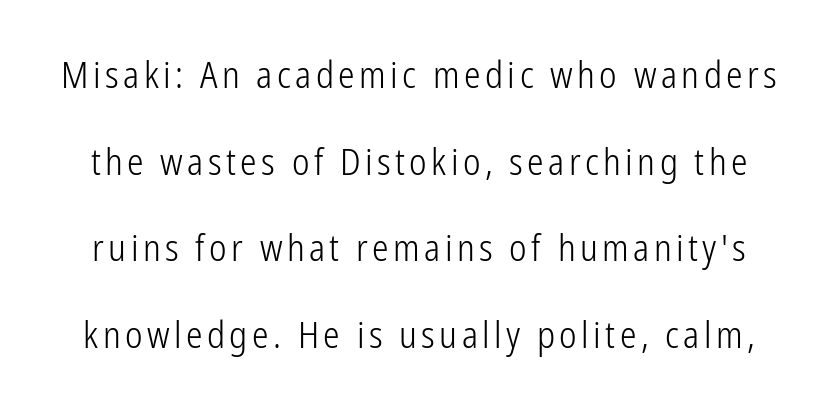
Vertical spacing — loose. Designer's note — italics off, roman on. Each row of text sits above clean, open space. The weight would be labelled regular, book, light, or lighter still. Do the characters align in a grid? No, the font is proportional.
